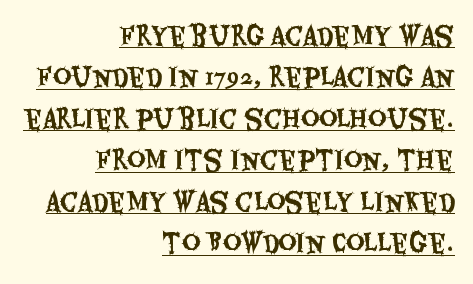
{"italic": "no", "underline": "yes", "align": "right", "line_spacing": "normal", "line_spacing_ratio": 1.66, "letter_spacing": "normal", "letter_spacing_em": 0.0, "glyph_px": 25}
